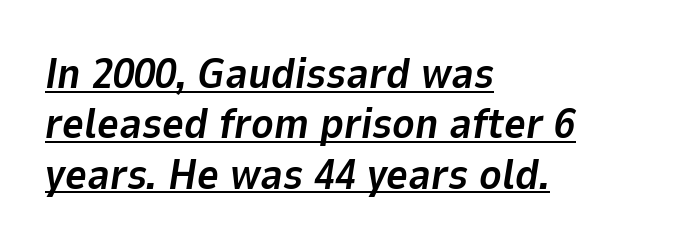
Q: Is the text bold? A: Yes.
Q: Is the text italic (slanted)? A: Yes, it leans right by about 9 degrees.
Q: Is the text underlined? A: Yes.
Q: How is the paragraph aligned? A: Left-aligned.
Q: Is the spacing between letters normal or unusually wide? A: Normal.
Q: Width (condensed, normal, or wide)? A: Normal.
Q: Stroke contrast? A: Low.
Q: x-height? A: Medium.
Q: Monospaced? A: No.
